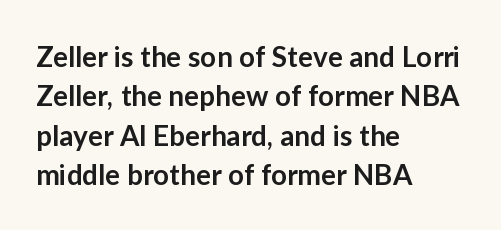
Q: Is the text bold? A: Semi-bold.
Q: Is the text italic (slanted)? A: No, it is upright.
Q: Is the typeface a serif or a sans-serif typeface? A: Sans-serif.
Q: Is the text underlined? A: No.
Q: How is the paragraph aligned? A: Left-aligned.
Q: Is the spacing between letters normal or unusually wide? A: Normal.
Q: Is the spacing between lines tight, normal or loose? A: Normal.
Q: Width (condensed, normal, or wide)? A: Normal.
Q: Stroke contrast? A: Low.
Q: x-height? A: Medium.
Q: Monospaced? A: No.
